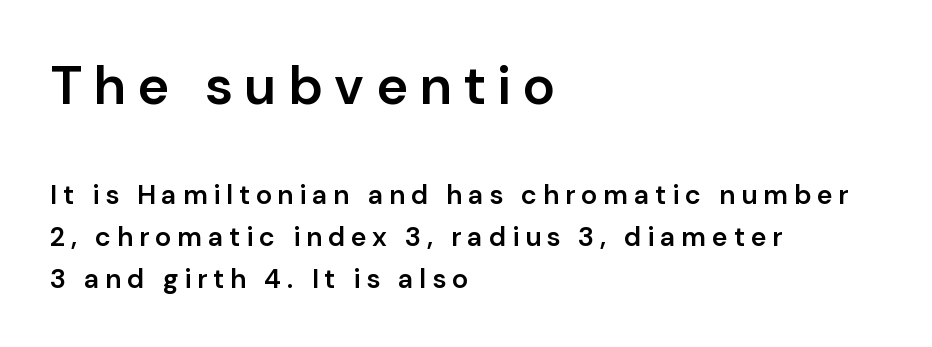
The passage shown begins with its larger block and ends with its smaller one. Check under the words: just untouched page. The rendering shows plain stroke endings on the letterforms — a sans-serif design. Emphasis by weight is partial: semibold. The lines in this sample share a left origin and differ only in where they stop. The lettering stays uniformly vertical, giving the passage a roman look.
